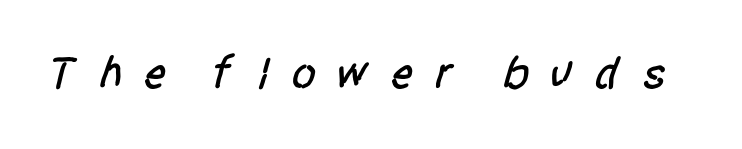
Students, note that the glyphs here are deliberately spaced far apart. The words here are not underlined. Classification — sans serif. You could not count columns in this text — the font is proportionally spaced.
